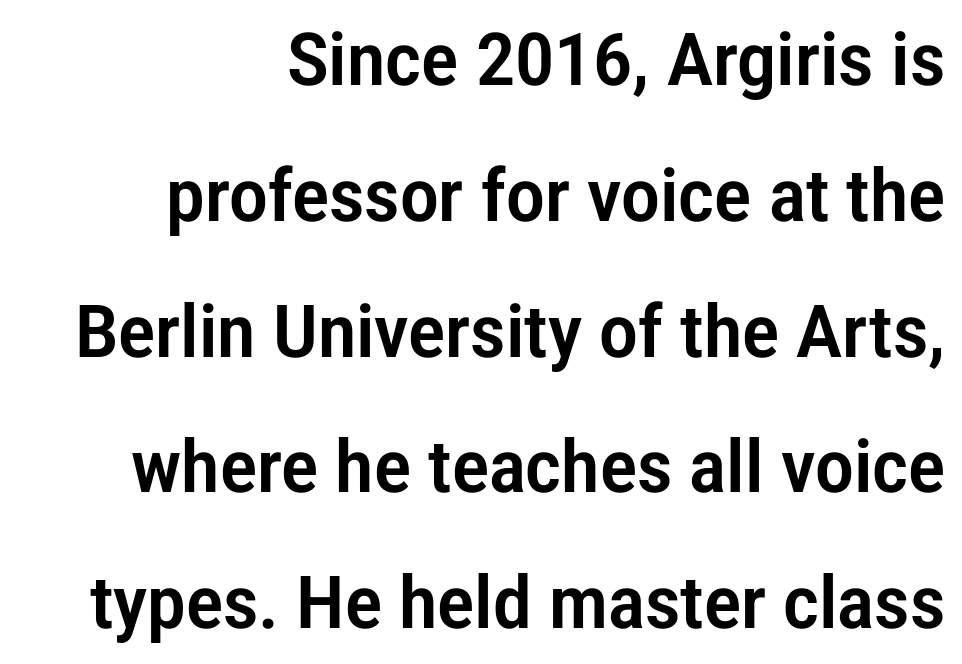
{"serif": "no", "italic": "no", "width": "condensed", "stroke_contrast": "low", "x_height": "medium", "monospaced": "no", "underline": "no", "align": "right", "line_spacing_ratio": 1.86, "letter_spacing": "normal", "letter_spacing_em": 0.0, "glyph_px": 73}
